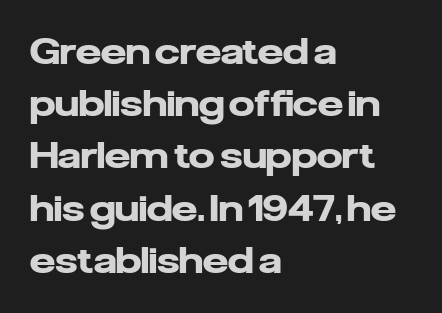
Q: Is the text bold? A: Yes.
Q: Is the text italic (slanted)? A: No, it is upright.
Q: Is the typeface a serif or a sans-serif typeface? A: Sans-serif.
Q: Is the text underlined? A: No.
Q: How is the paragraph aligned? A: Left-aligned.
Q: Is the spacing between letters normal or unusually wide? A: Normal.
Q: Is the spacing between lines tight, normal or loose? A: Normal.
Q: Width (condensed, normal, or wide)? A: Normal.
Q: Stroke contrast? A: Low.
Q: x-height? A: Medium.
Q: Monospaced? A: No.
